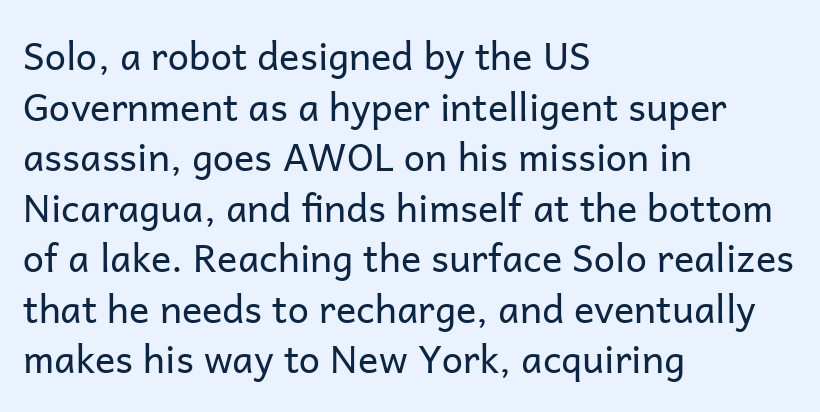
The image shows 38 px regular-weight sans-serif type, upright; set left-aligned, normal line spacing (1.33x), normal letter spacing, not underlined; low stroke contrast and a medium x-height.
